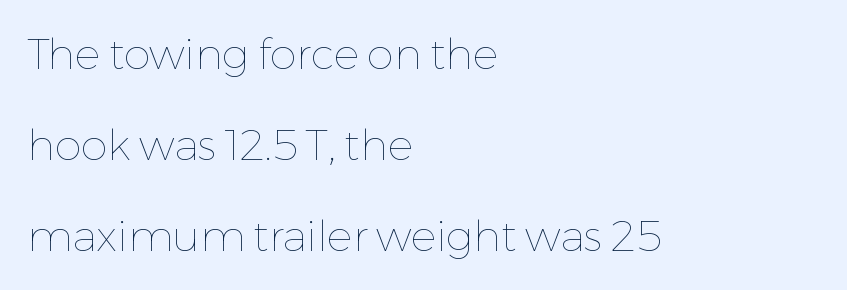
Q: Is the text bold? A: No.
Q: Is the text italic (slanted)? A: No, it is upright.
Q: Is the text underlined? A: No.
Q: How is the paragraph aligned? A: Left-aligned.
Q: Is the spacing between letters normal or unusually wide? A: Normal.
Q: Is the spacing between lines tight, normal or loose? A: Loose.
Q: Width (condensed, normal, or wide)? A: Normal.
Q: Stroke contrast? A: Low.
Q: x-height? A: Medium.
Q: Monospaced? A: No.
